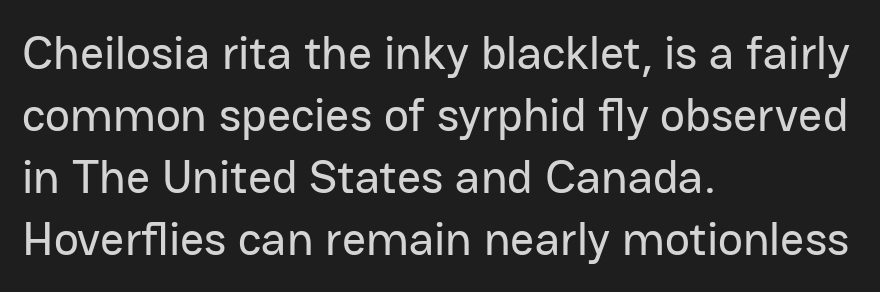
{"serif": "no", "italic": "no", "width": "normal", "stroke_contrast": "low", "x_height": "medium", "monospaced": "no", "underline": "no", "align": "left", "line_spacing": "normal", "line_spacing_ratio": 1.32, "letter_spacing": "normal", "letter_spacing_em": 0.0, "glyph_px": 47}
